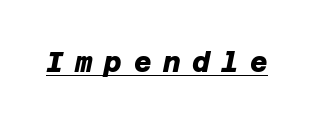
Q: Is the text bold? A: Yes.
Q: Is the text underlined? A: Yes.
Q: Is the spacing between letters normal or unusually wide? A: Unusually wide.
